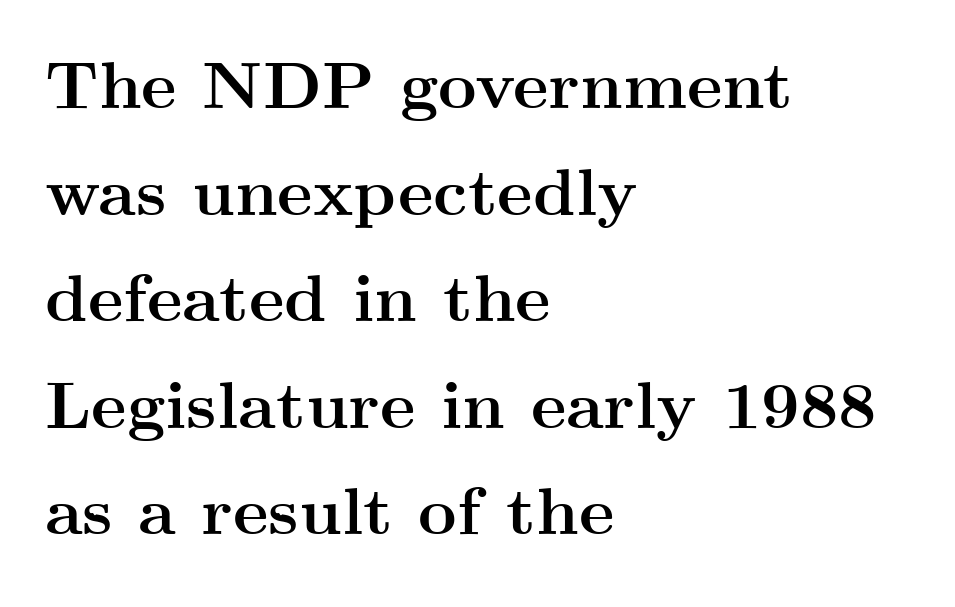
{"serif": "yes", "italic": "no", "bold": "yes", "weight": "semibold", "width": "wide", "stroke_contrast": "medium", "x_height": "small", "monospaced": "no", "underline": "no", "align": "left", "line_spacing": "normal", "line_spacing_ratio": 1.59, "letter_spacing": "normal", "letter_spacing_em": 0.0, "glyph_px": 67}
